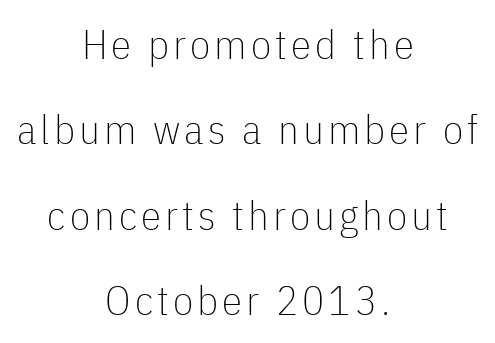
The image shows 41 px thin, condensed sans-serif type, upright; set centered, loose line spacing (2.08x), not underlined; low stroke contrast and a medium x-height.
